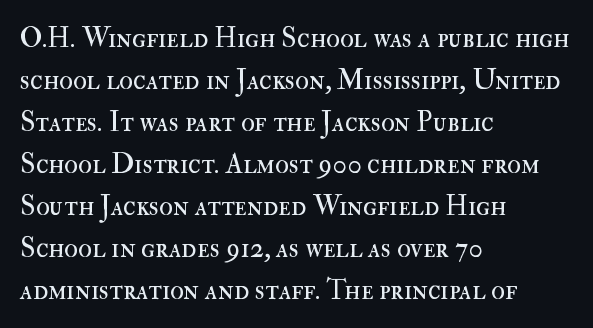
The image shows 28 px regular-weight type, upright; set left-aligned, normal line spacing (1.5x), normal letter spacing, not underlined; high stroke contrast and a small x-height.
